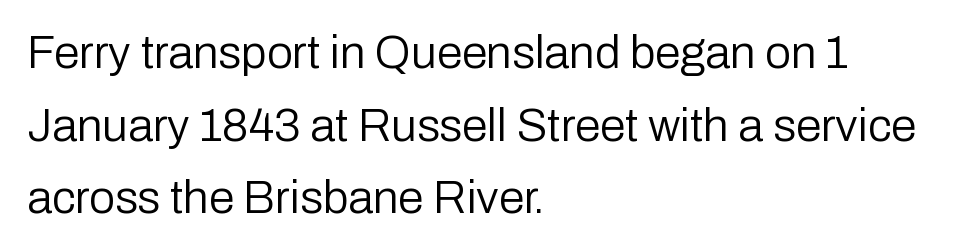
The image shows 46 px regular-weight sans-serif type, upright; set left-aligned, normal line spacing (1.58x), normal letter spacing, not underlined; low stroke contrast and a medium x-height.
